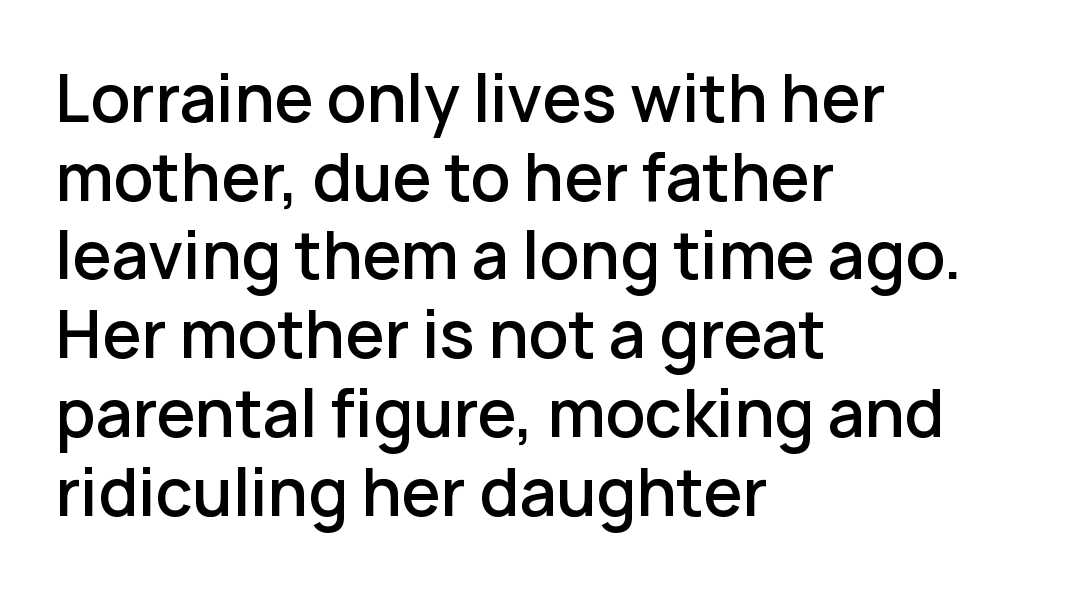
Nobody touched the tracking dial on this one. Set as a demibold, roughly 600 on the weight scale. Nobody drew a line under any word here. All the whitespace from short lines collects on the right. Compared with typical paragraphs, the rows here are spaced about the same.
